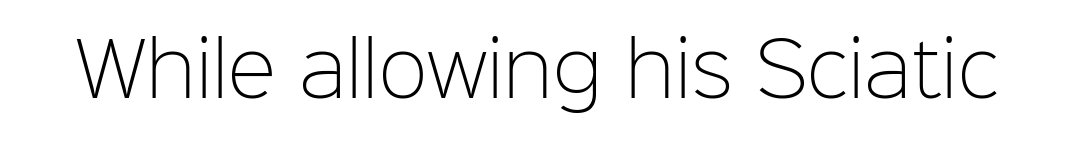
The image shows 73 px light sans-serif type, upright; set normal letter spacing, not underlined; low stroke contrast and a medium x-height.
